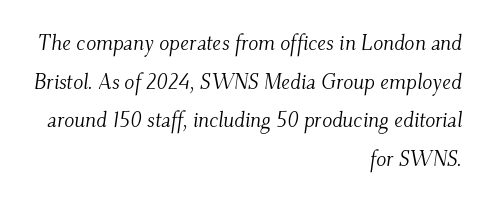
No extra ink here — the face is not bold. Posture: slanted. Layout note: lines flush right. The space beneath each line is pristine and unruled. There is no visible air inserted between adjacent glyphs.
